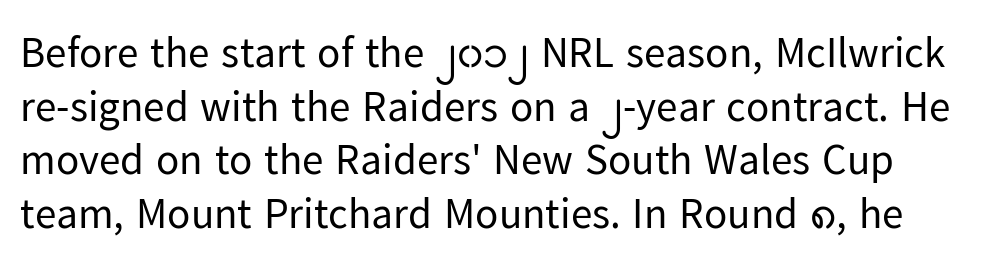
Q: Is the text bold? A: No.
Q: Is the text italic (slanted)? A: No, it is upright.
Q: Is the typeface a serif or a sans-serif typeface? A: Sans-serif.
Q: Is the text underlined? A: No.
Q: Is the spacing between letters normal or unusually wide? A: Normal.
Q: Is the spacing between lines tight, normal or loose? A: Normal.
Q: Width (condensed, normal, or wide)? A: Normal.
Q: Stroke contrast? A: Low.
Q: x-height? A: Medium.
Q: Monospaced? A: No.
